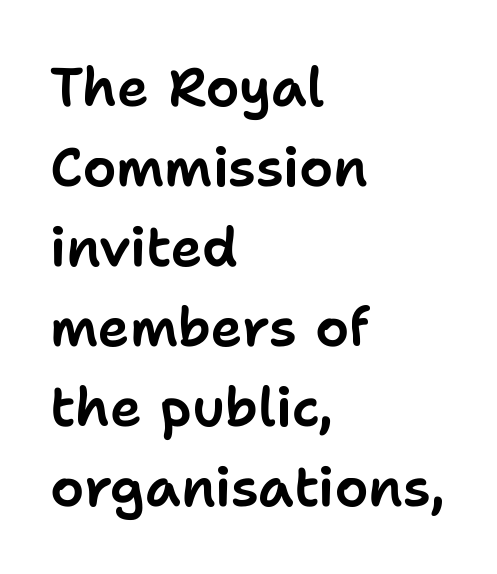
Q: Is the text italic (slanted)? A: No, it is upright.
Q: Is the typeface a serif or a sans-serif typeface? A: Sans-serif.
Q: Is the text underlined? A: No.
Q: How is the paragraph aligned? A: Left-aligned.
Q: Is the spacing between letters normal or unusually wide? A: Normal.
Q: Is the spacing between lines tight, normal or loose? A: Normal.
Q: Width (condensed, normal, or wide)? A: Normal.
Q: Stroke contrast? A: Low.
Q: x-height? A: Medium.
Q: Monospaced? A: No.
